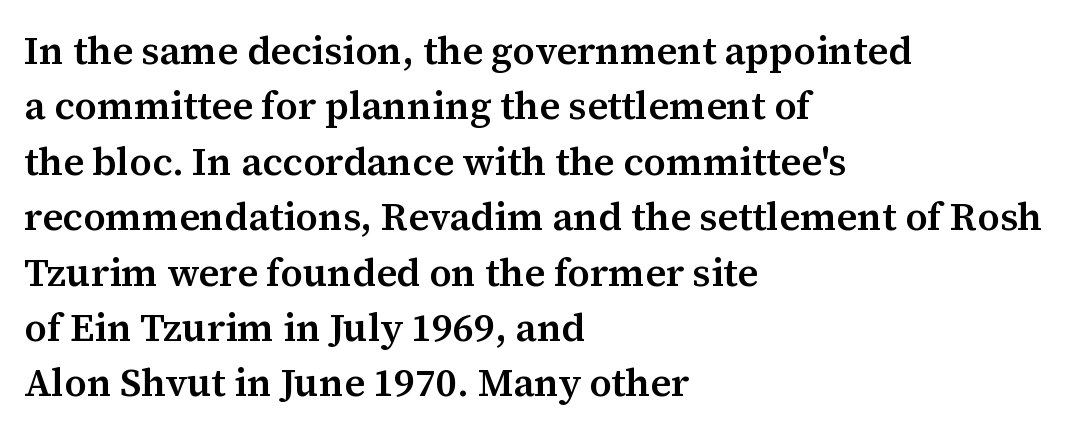
Q: Is the text bold? A: Semi-bold.
Q: Is the text italic (slanted)? A: No, it is upright.
Q: Is the typeface a serif or a sans-serif typeface? A: Serif.
Q: Is the text underlined? A: No.
Q: How is the paragraph aligned? A: Left-aligned.
Q: Is the spacing between letters normal or unusually wide? A: Normal.
Q: Is the spacing between lines tight, normal or loose? A: Normal.
Q: Width (condensed, normal, or wide)? A: Normal.
Q: Stroke contrast? A: Medium.
Q: x-height? A: Medium.
Q: Monospaced? A: No.
